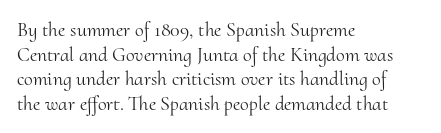
The image shows 20 px text type, upright; set left-aligned, line spacing 1.23x, normal letter spacing, not underlined.
